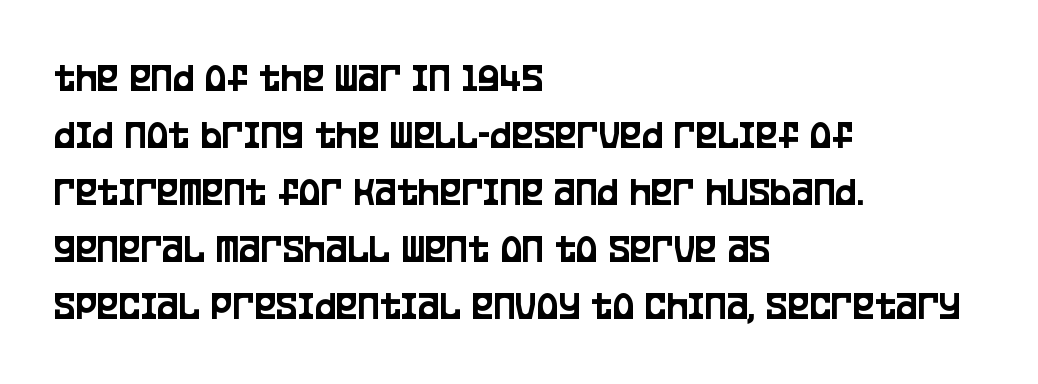
The letters advance in unequal steps, a hallmark of proportional type. Honestly, there is no underline to notice here at all. Regular leading. Between one letter and the next there's only the usual sliver of space.
